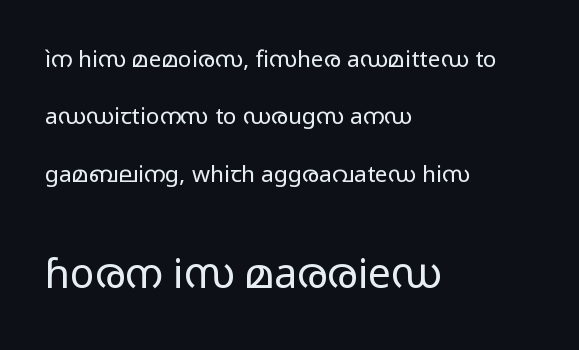
The image shows 41 px regular-weight, wide sans-serif type, upright; set left-aligned, loose line spacing (2.49x), normal letter spacing, not underlined; the second (bottom) block is 1.78x larger; low stroke contrast and a medium x-height.
